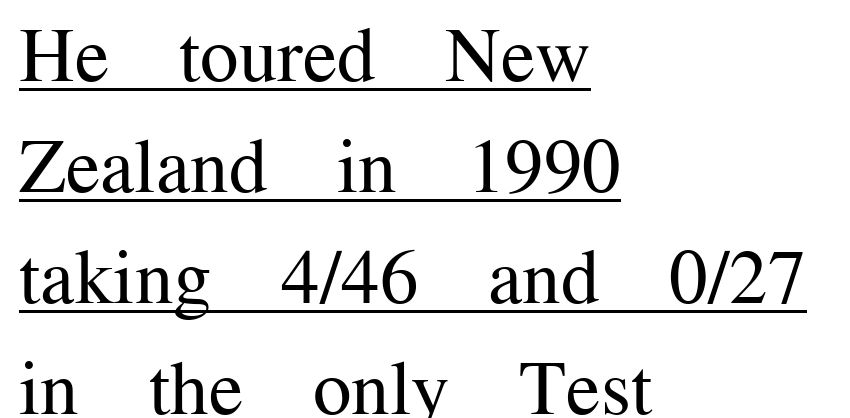
Stems and bowls with no extra thickness — not bold. Each line starts at the same left margin while the right side varies. Proportional: the letters do not fall into vertical columns. Students, observe the line beneath the letters — that is underlining. Caption: standard tracking, unaltered.
